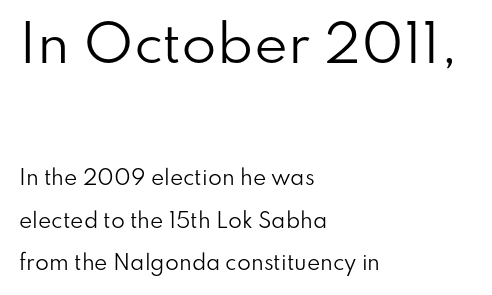
The font family rendered here belongs to the sans-serif group. Honestly, the rows look like they've been pulled way apart. Character size in the leading block exceeds that of the trailing block. The gaps between neighbouring characters are ordinary and unremarkable. Posture: vertical. The specimen omits any rule beneath the text block's lines.
